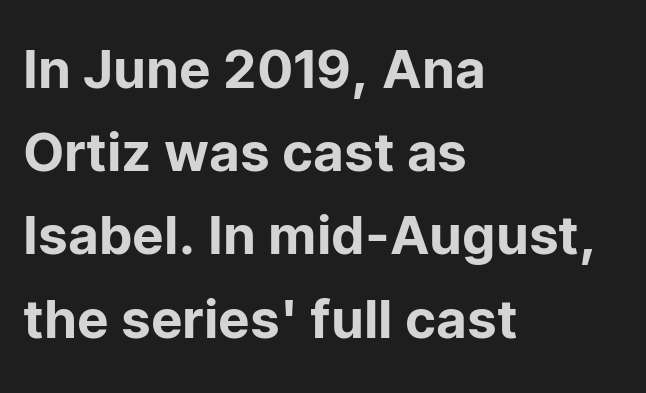
{"serif": "no", "italic": "no", "width": "normal", "stroke_contrast": "low", "x_height": "medium", "monospaced": "no", "underline": "no", "align": "left", "line_spacing": "normal", "line_spacing_ratio": 1.57, "letter_spacing": "normal", "letter_spacing_em": 0.0, "glyph_px": 53}
